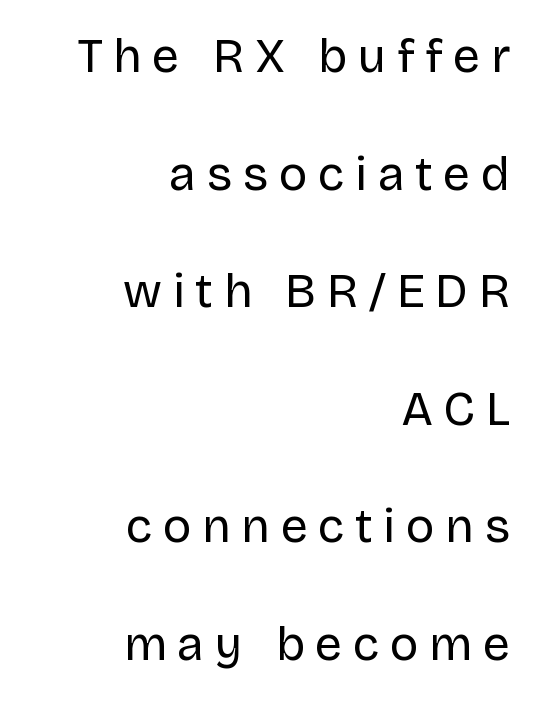
Q: Is the text bold? A: No.
Q: Is the text italic (slanted)? A: No, it is upright.
Q: Is the typeface a serif or a sans-serif typeface? A: Sans-serif.
Q: Is the text underlined? A: No.
Q: How is the paragraph aligned? A: Right-aligned.
Q: Is the spacing between letters normal or unusually wide? A: Unusually wide.
Q: Is the spacing between lines tight, normal or loose? A: Loose.
Q: Width (condensed, normal, or wide)? A: Normal.
Q: Stroke contrast? A: Low.
Q: x-height? A: Large.
Q: Monospaced? A: No.
